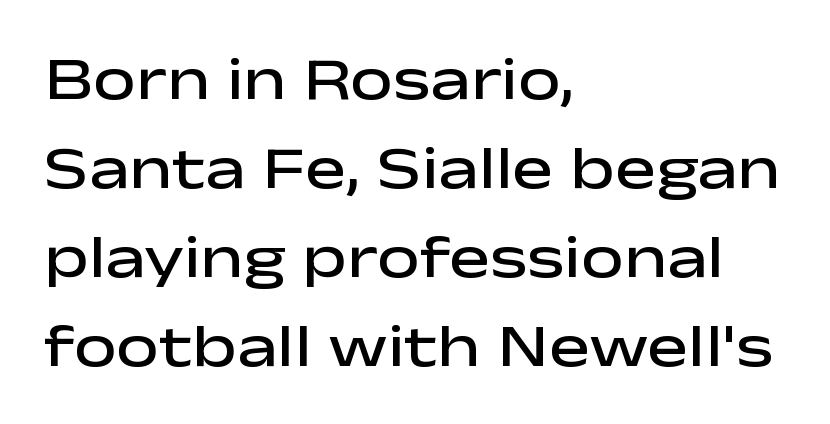
The image shows 61 px semibold, wide sans-serif type, upright; set left-aligned, normal line spacing (1.46x), normal letter spacing, not underlined; low stroke contrast and a medium x-height.
